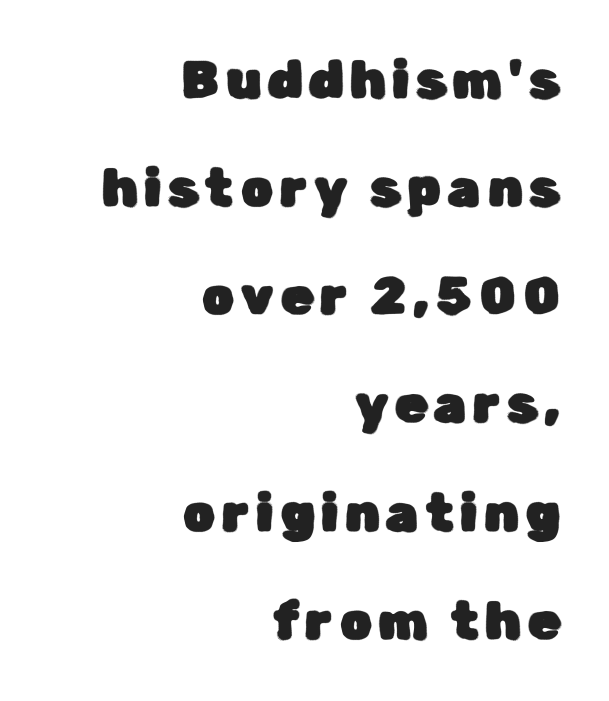
What's the leading like? Stretched, with rows far apart. The characters display no serif detailing; their extremities are plain. Caption: multi-line text, flush right, ragged left. Note the varied advance widths — an 'i' is clearly narrower than an 'm'.
